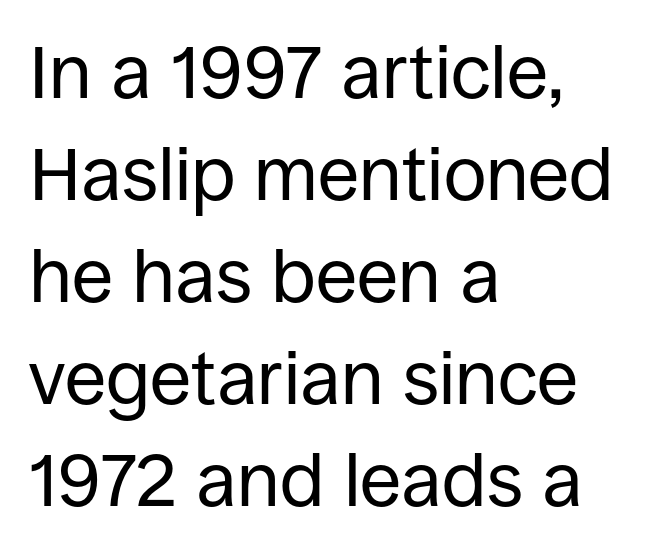
{"serif": "no", "italic": "no", "bold": "no", "weight": "regular", "width": "normal", "stroke_contrast": "low", "x_height": "large", "monospaced": "no", "underline": "no", "align": "left", "line_spacing": "normal", "line_spacing_ratio": 1.36, "letter_spacing": "normal", "letter_spacing_em": 0.0, "glyph_px": 75}
